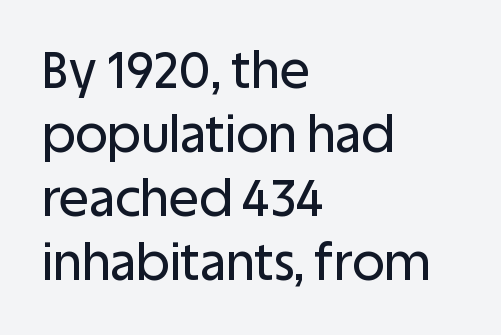
The image shows 50 px sans-serif type, upright; set left-aligned, normal line spacing (1.28x), normal letter spacing, not underlined; low stroke contrast and a large x-height.
